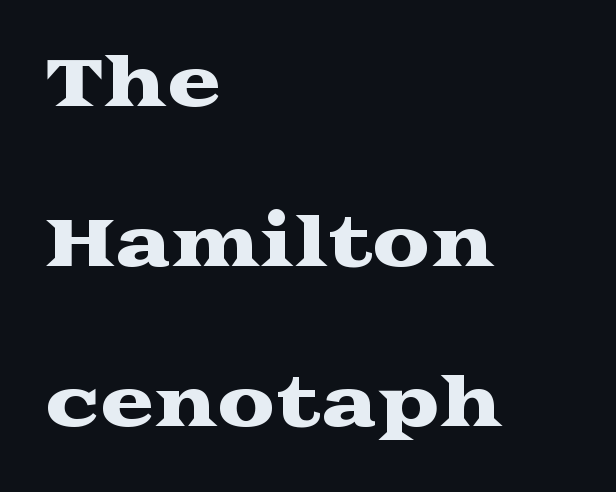
{"serif": "yes", "italic": "no", "width": "wide", "stroke_contrast": "medium", "x_height": "medium", "monospaced": "no", "underline": "no", "align": "left", "line_spacing": "loose", "line_spacing_ratio": 2.46, "letter_spacing": "normal", "letter_spacing_em": 0.0, "glyph_px": 65}
